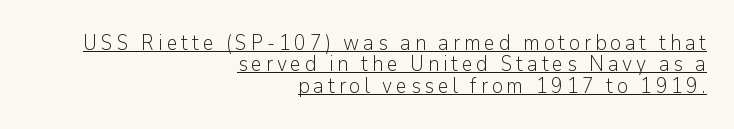
{"italic": "no", "bold": "no", "underline": "yes", "align": "right", "line_spacing": "tight", "line_spacing_ratio": 1.02, "glyph_px": 21}
